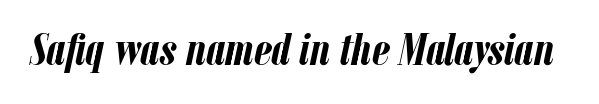
Notice how the stems are inclined rather than vertical — that's the hallmark of italics. Plain, unruled lines of type. These lines are rendered in a variable-pitch font. Heft: maximum for text — a bold. The letters sit at their default tracking, neither squeezed nor spread.
